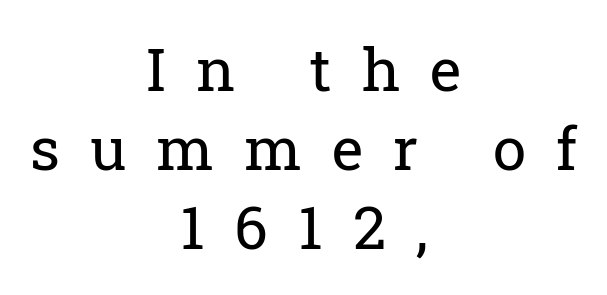
Q: Is the text bold? A: No.
Q: Is the text italic (slanted)? A: No, it is upright.
Q: Is the typeface a serif or a sans-serif typeface? A: Serif.
Q: Is the text underlined? A: No.
Q: How is the paragraph aligned? A: Centered.
Q: Is the spacing between letters normal or unusually wide? A: Unusually wide.
Q: Is the spacing between lines tight, normal or loose? A: Normal.
Q: Width (condensed, normal, or wide)? A: Normal.
Q: Stroke contrast? A: Low.
Q: x-height? A: Medium.
Q: Monospaced? A: No.
